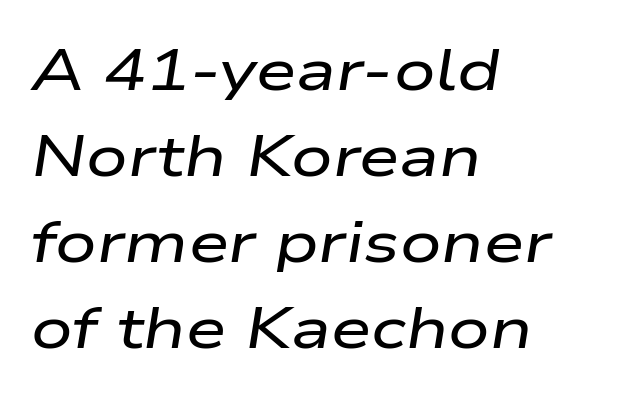
Rendered with sloped, italic letterforms. Underlining? Definitely not there. Is there much room between lines? A standard amount, neither cramped nor airy. Looks like regular typesetting: each glyph gets only the width it needs. The gaps between neighbouring characters are ordinary and unremarkable.
